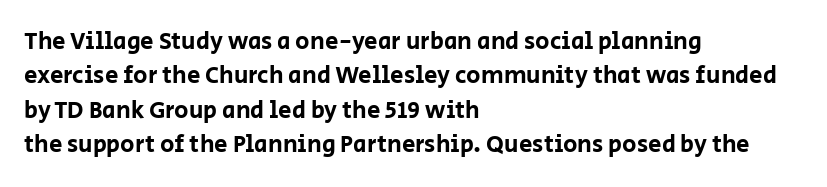
{"italic": "no", "underline": "no", "align": "left", "line_spacing": "normal", "line_spacing_ratio": 1.43, "letter_spacing": "normal", "letter_spacing_em": 0.0, "glyph_px": 24}
